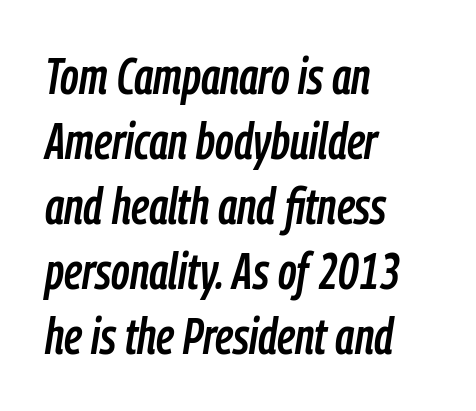
The image shows 50 px condensed type, italic (leaning right); set left-aligned, normal line spacing (1.3x), normal letter spacing, not underlined; low stroke contrast and a medium x-height.
